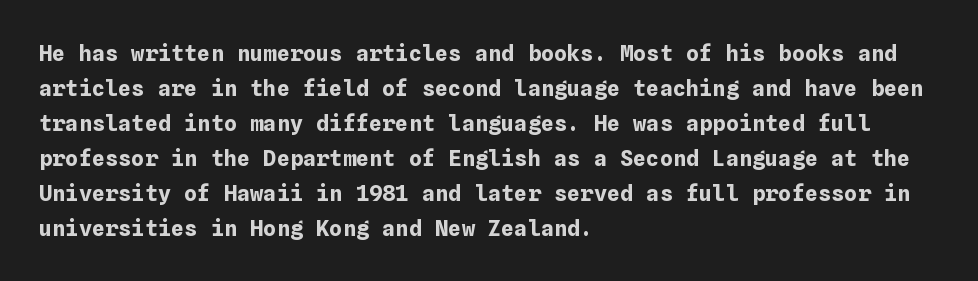
Horizontal bands of white between lines are of average thickness. The rendering keeps characters at their native spacing. Line beginnings align vertically; line endings do not. The font is running at its bold setting. No italicization has been applied; the sample stays upright.
